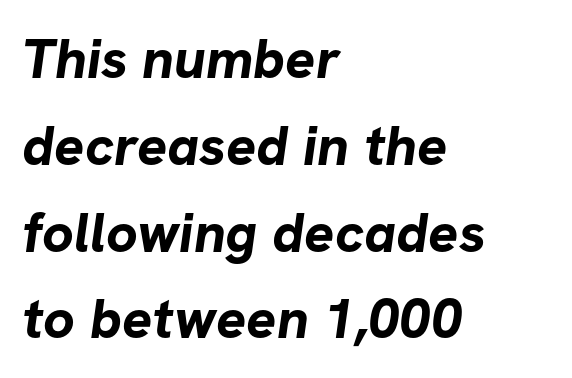
{"serif": "no", "bold": "yes", "weight": "bold", "width": "normal", "stroke_contrast": "low", "x_height": "medium", "monospaced": "no", "underline": "no", "align": "left", "line_spacing": "normal", "line_spacing_ratio": 1.55, "letter_spacing": "normal", "letter_spacing_em": 0.0, "glyph_px": 56}
